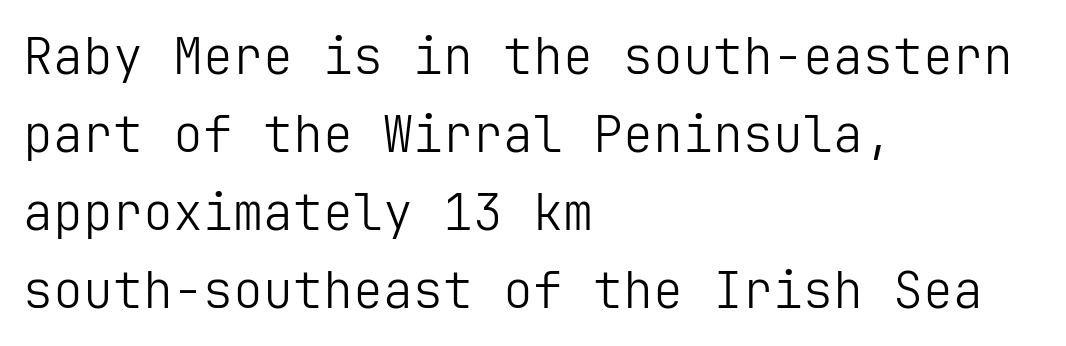
Q: Is the text bold? A: No.
Q: Is the text italic (slanted)? A: No, it is upright.
Q: Is the typeface a serif or a sans-serif typeface? A: Sans-serif.
Q: Is the text underlined? A: No.
Q: How is the paragraph aligned? A: Left-aligned.
Q: Is the spacing between letters normal or unusually wide? A: Normal.
Q: Is the spacing between lines tight, normal or loose? A: Normal.
Q: Width (condensed, normal, or wide)? A: Normal.
Q: Stroke contrast? A: Low.
Q: x-height? A: Medium.
